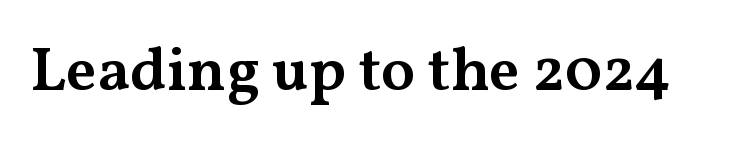
Short note: letters normally spaced. Note: serifs present on the glyphs. Bare-footed words on every line. Unlike italic type, these characters show no tilt at all. A typesetter would call this proportional, since set widths differ per character.
